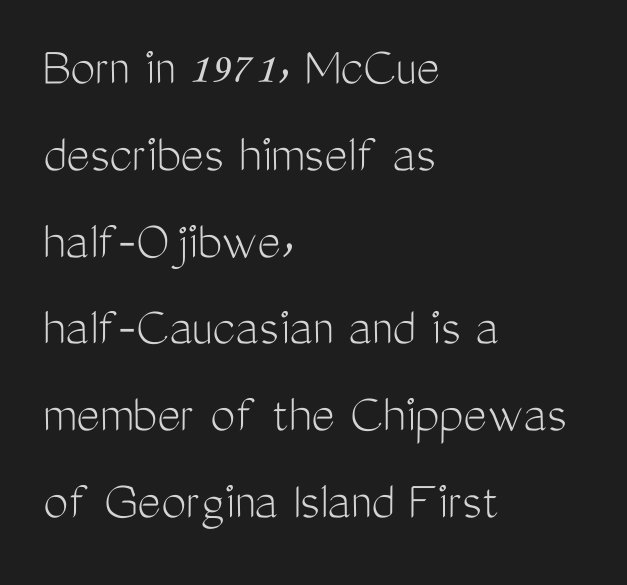
Does the lettering tilt? It doesn't — this is upright. Stems and bowls with no extra thickness — not bold. The passage shown has conventional tracking throughout. A normal amount of white space separates one row of letters from the next. Every row of glyphs begins at an identical x-position on the left.
